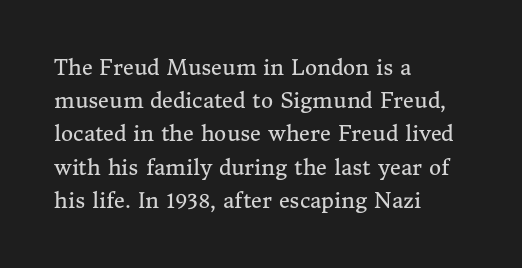
{"italic": "no", "bold": "no", "underline": "no", "align": "left", "line_spacing": "normal", "line_spacing_ratio": 1.58, "letter_spacing": "normal", "letter_spacing_em": 0.0, "glyph_px": 21}
